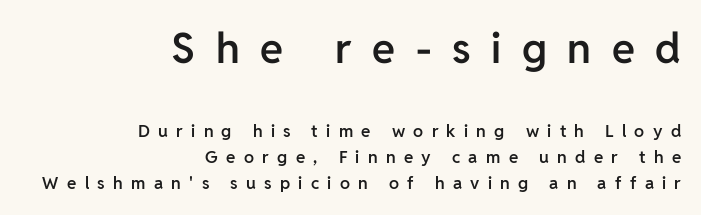
{"serif": "no", "italic": "no", "bold": "semi", "weight": "semibold", "width": "normal", "stroke_contrast": "low", "x_height": "medium", "monospaced": "no", "underline": "no", "align": "right", "line_spacing": "normal", "line_spacing_ratio": 1.55, "letter_spacing": "wide", "letter_spacing_em": 0.49, "larger_block": "first", "size_ratio": 2.47, "glyph_px": 42}
